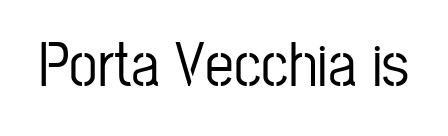
Q: Is the text italic (slanted)? A: No, it is upright.
Q: Is the typeface a serif or a sans-serif typeface? A: Sans-serif.
Q: Is the text underlined? A: No.
Q: Is the spacing between letters normal or unusually wide? A: Normal.
Q: Width (condensed, normal, or wide)? A: Condensed.
Q: Stroke contrast? A: Low.
Q: x-height? A: Medium.
Q: Monospaced? A: No.
